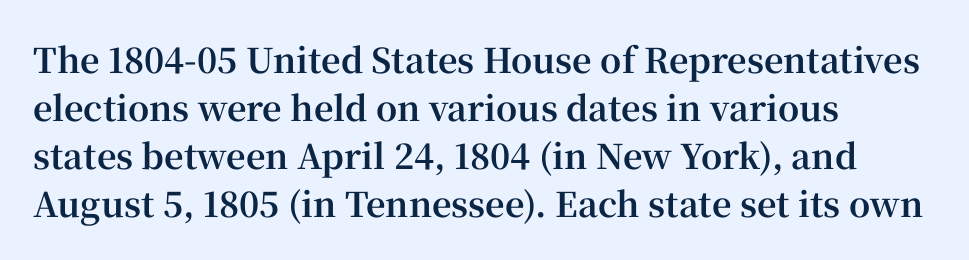
Q: Is the text bold? A: Yes.
Q: Is the text italic (slanted)? A: No, it is upright.
Q: Is the typeface a serif or a sans-serif typeface? A: Serif.
Q: Is the text underlined? A: No.
Q: How is the paragraph aligned? A: Left-aligned.
Q: Is the spacing between letters normal or unusually wide? A: Normal.
Q: Is the spacing between lines tight, normal or loose? A: Normal.
Q: Width (condensed, normal, or wide)? A: Normal.
Q: Stroke contrast? A: High.
Q: x-height? A: Medium.
Q: Monospaced? A: No.
